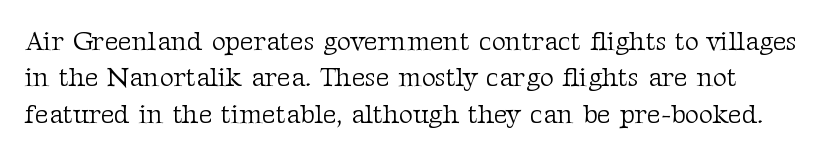
Q: Is the text bold? A: No.
Q: Is the text italic (slanted)? A: No, it is upright.
Q: Is the text underlined? A: No.
Q: Is the spacing between letters normal or unusually wide? A: Normal.
Q: Is the spacing between lines tight, normal or loose? A: Normal.
